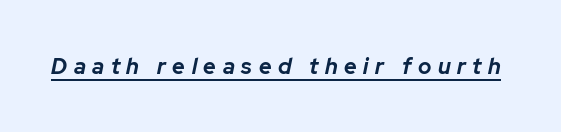
The image shows 22 px bold type, italic (leaning right); set unusually wide letter spacing (+0.3 em), underlined.
